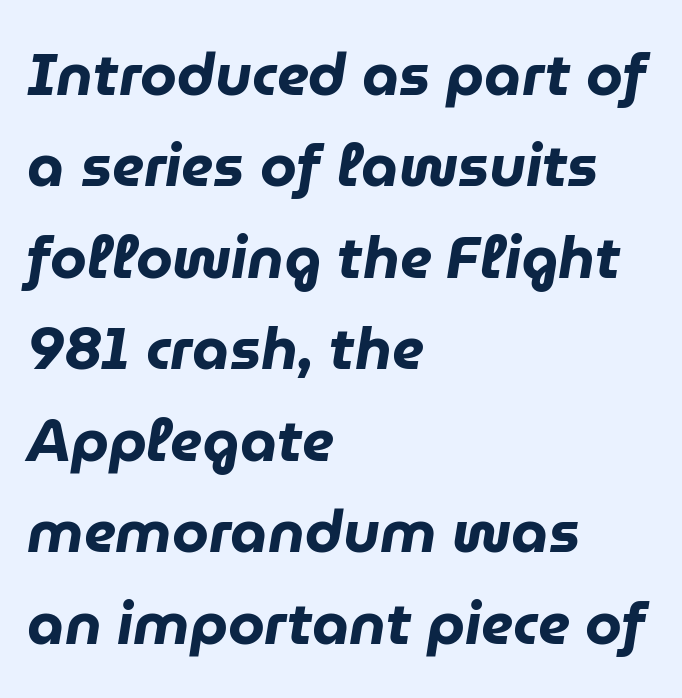
Q: Is the text bold? A: Yes.
Q: Is the text italic (slanted)? A: Yes, it leans right by about 9 degrees.
Q: Is the text underlined? A: No.
Q: How is the paragraph aligned? A: Left-aligned.
Q: Is the spacing between letters normal or unusually wide? A: Normal.
Q: Is the spacing between lines tight, normal or loose? A: Normal.
Q: Width (condensed, normal, or wide)? A: Normal.
Q: Stroke contrast? A: Low.
Q: x-height? A: Medium.
Q: Monospaced? A: No.
